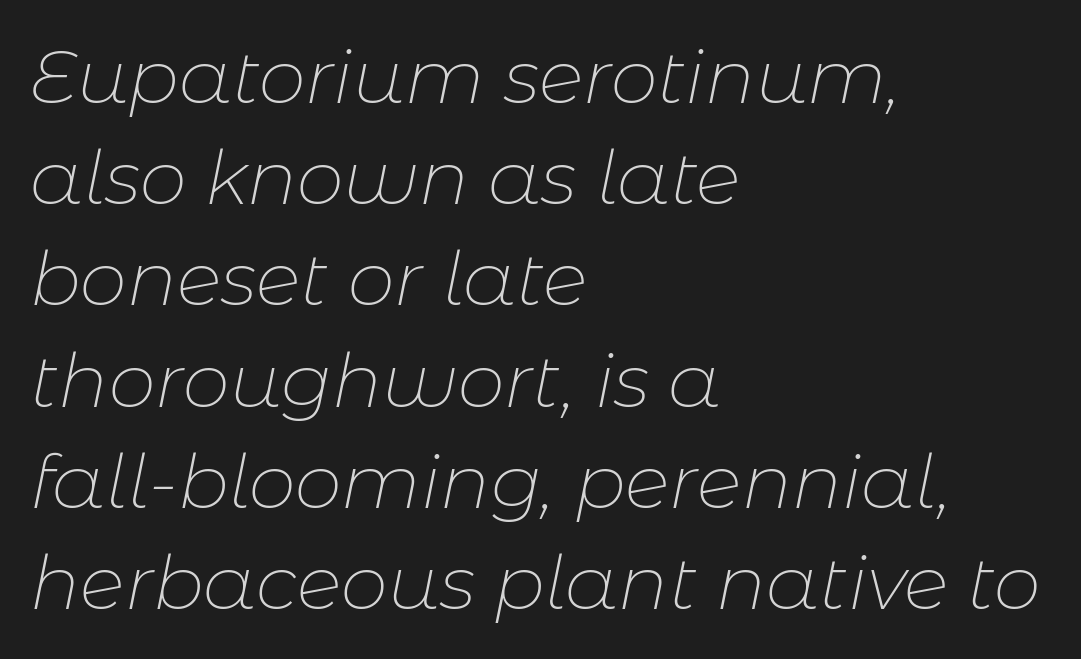
The image shows 75 px thin type, italic (leaning right); set left-aligned, normal line spacing (1.35x), normal letter spacing, not underlined; low stroke contrast and a medium x-height.
